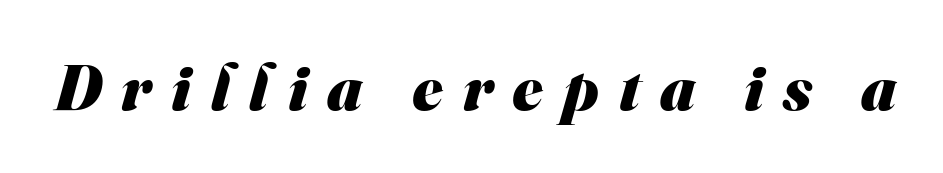
The image shows 65 px heavy sans-serif type; set unusually wide letter spacing (+0.3 em), not underlined; medium stroke contrast and a small x-height.
